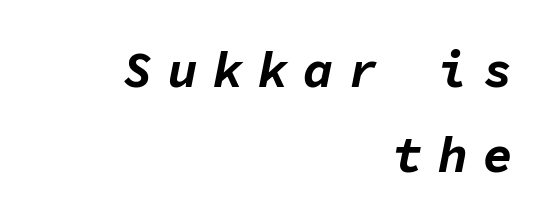
Q: Is the text bold? A: Yes.
Q: Is the text italic (slanted)? A: Yes, it leans right by about 11 degrees.
Q: Is the text underlined? A: No.
Q: How is the paragraph aligned? A: Right-aligned.
Q: Is the spacing between letters normal or unusually wide? A: Unusually wide.
Q: Is the spacing between lines tight, normal or loose? A: Normal.
Q: Width (condensed, normal, or wide)? A: Normal.
Q: Stroke contrast? A: Low.
Q: x-height? A: Medium.
Q: Monospaced? A: Yes.
